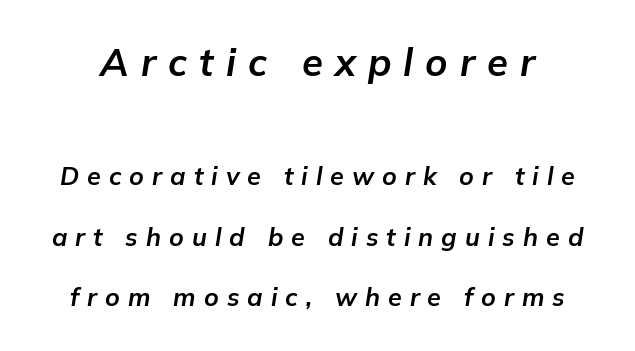
Q: Is the text bold? A: Yes.
Q: Is the text italic (slanted)? A: Yes, it leans right by about 9 degrees.
Q: Is the text underlined? A: No.
Q: Is the spacing between letters normal or unusually wide? A: Unusually wide.
Q: Is the spacing between lines tight, normal or loose? A: Loose.
Q: Which block of text is set in a larger size, the first (top) or the second (bottom)? A: The first (top) one.
Q: Width (condensed, normal, or wide)? A: Normal.
Q: Stroke contrast? A: Low.
Q: x-height? A: Medium.
Q: Monospaced? A: No.
